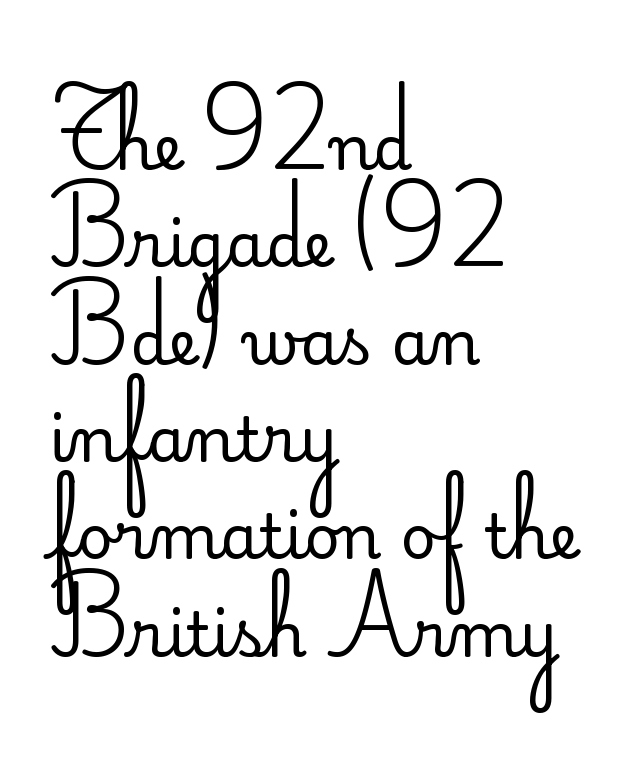
{"serif": "no", "italic": "no", "bold": "no", "weight": "regular", "width": "normal", "stroke_contrast": "low", "x_height": "small", "monospaced": "no", "underline": "no", "align": "left", "line_spacing": "normal", "line_spacing_ratio": 1.57, "letter_spacing": "normal", "letter_spacing_em": 0.0, "glyph_px": 62}
